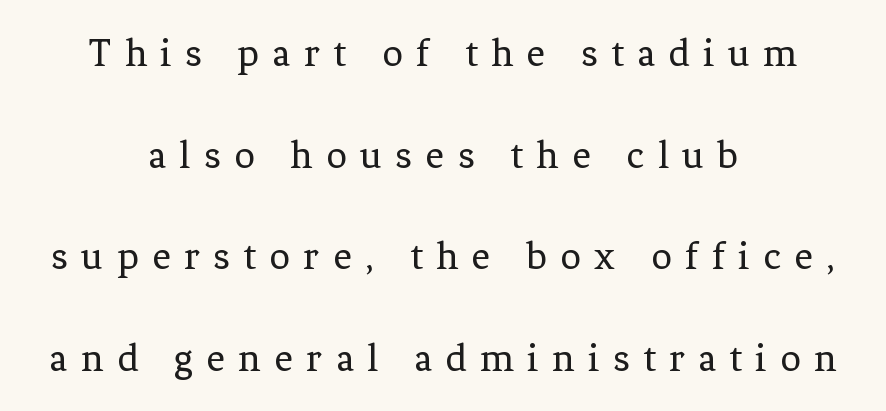
{"serif": "yes", "italic": "no", "bold": "no", "weight": "regular", "width": "normal", "stroke_contrast": "low", "x_height": "medium", "monospaced": "no", "underline": "no", "align": "center", "line_spacing": "loose", "line_spacing_ratio": 2.48, "letter_spacing": "wide", "letter_spacing_em": 0.33, "glyph_px": 41}
